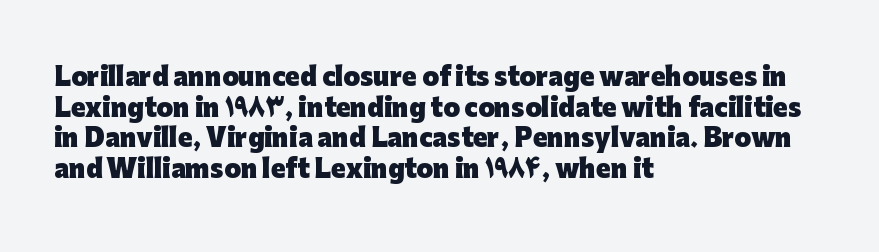
The image shows 24 px bold type, upright; set left-aligned, normal line spacing (1.28x), normal letter spacing, not underlined.
